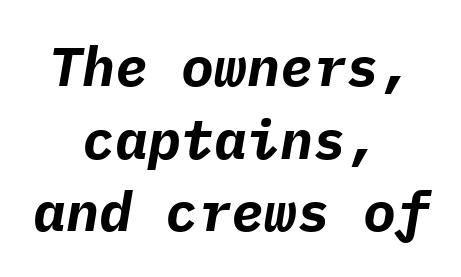
The image shows 55 px bold type, italic (leaning right), monospaced; set centered, normal line spacing (1.32x), normal letter spacing, not underlined; low stroke contrast and a medium x-height.
